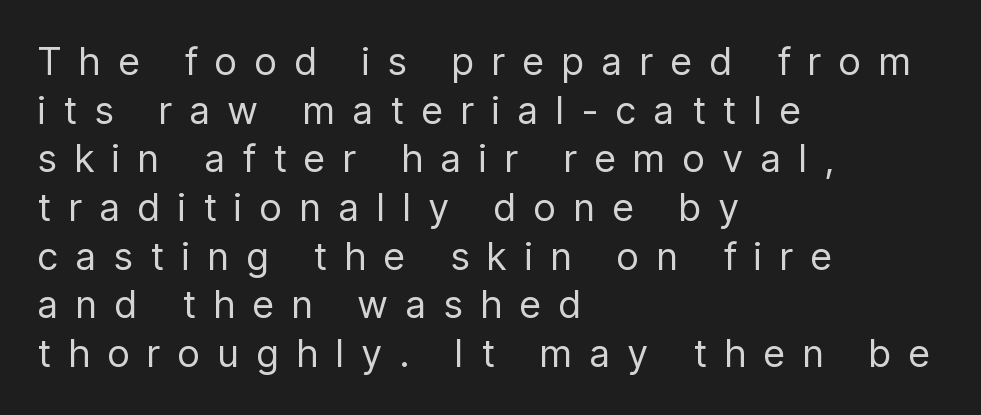
The image shows 38 px regular-weight, condensed sans-serif type, upright; set left-aligned, normal line spacing (1.28x), unusually wide letter spacing (+0.49 em), not underlined; low stroke contrast and a medium x-height.
